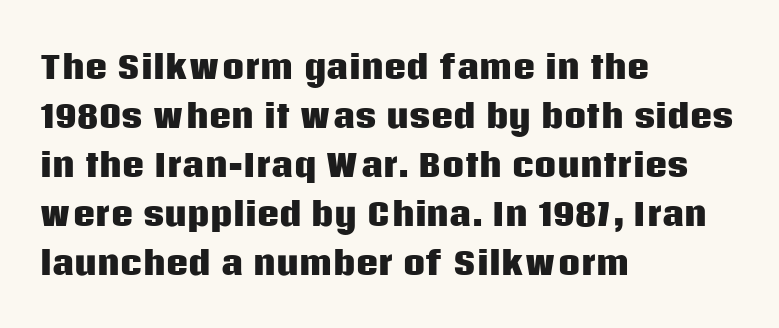
{"serif": "no", "italic": "no", "bold": "yes", "weight": "heavy", "width": "normal", "stroke_contrast": "low", "x_height": "large", "monospaced": "no", "underline": "no", "align": "left", "line_spacing": "normal", "line_spacing_ratio": 1.58, "letter_spacing": "normal", "letter_spacing_em": 0.0, "glyph_px": 31}
